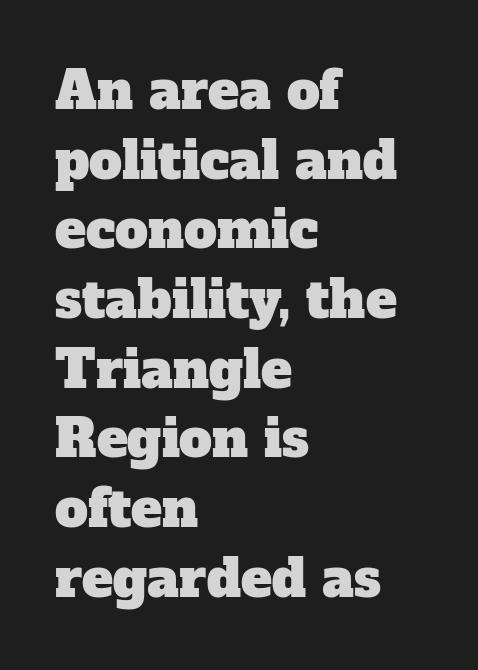
{"serif": "yes", "width": "normal", "stroke_contrast": "low", "x_height": "medium", "monospaced": "no", "underline": "no", "align": "left", "line_spacing": "normal", "line_spacing_ratio": 1.34, "letter_spacing": "normal", "letter_spacing_em": 0.0, "glyph_px": 52}
